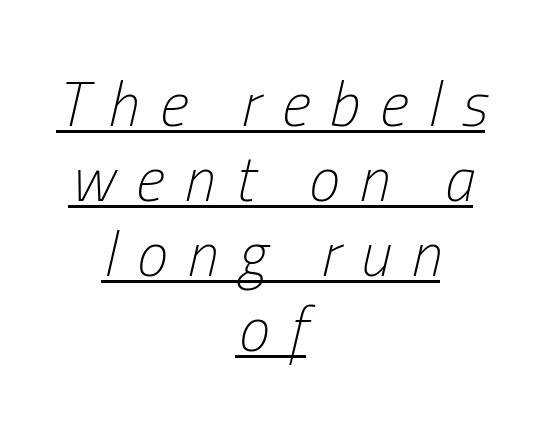
Q: Is the text bold? A: No.
Q: Is the text italic (slanted)? A: Yes, it leans right by about 13 degrees.
Q: Is the text underlined? A: Yes.
Q: How is the paragraph aligned? A: Centered.
Q: Is the spacing between letters normal or unusually wide? A: Unusually wide.
Q: Width (condensed, normal, or wide)? A: Condensed.
Q: Stroke contrast? A: Low.
Q: x-height? A: Medium.
Q: Monospaced? A: No.
